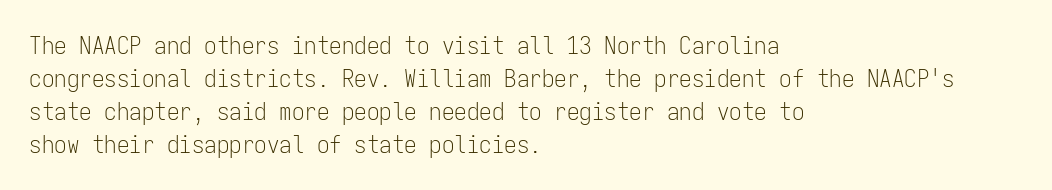
The image shows 25 px text type, upright; set left-aligned, normal line spacing (1.32x), normal letter spacing, not underlined.
